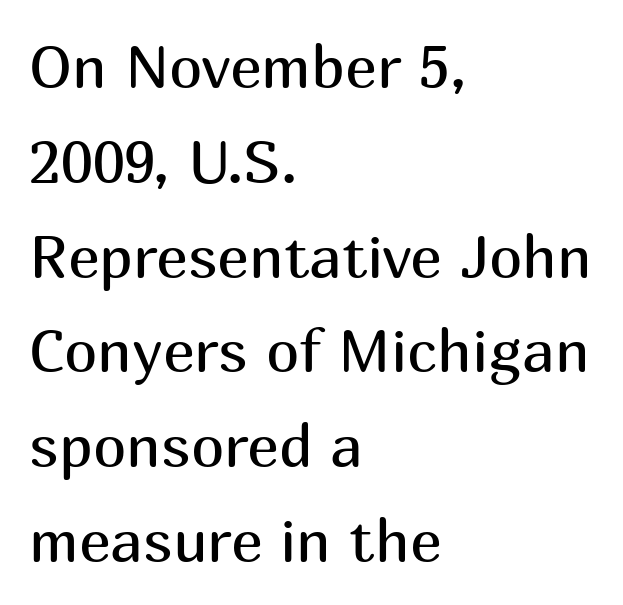
Q: Is the text bold? A: No.
Q: Is the text italic (slanted)? A: No, it is upright.
Q: Is the typeface a serif or a sans-serif typeface? A: Sans-serif.
Q: Is the text underlined? A: No.
Q: How is the paragraph aligned? A: Left-aligned.
Q: Is the spacing between letters normal or unusually wide? A: Normal.
Q: Is the spacing between lines tight, normal or loose? A: Normal.
Q: Width (condensed, normal, or wide)? A: Normal.
Q: Stroke contrast? A: Medium.
Q: x-height? A: Medium.
Q: Monospaced? A: No.
